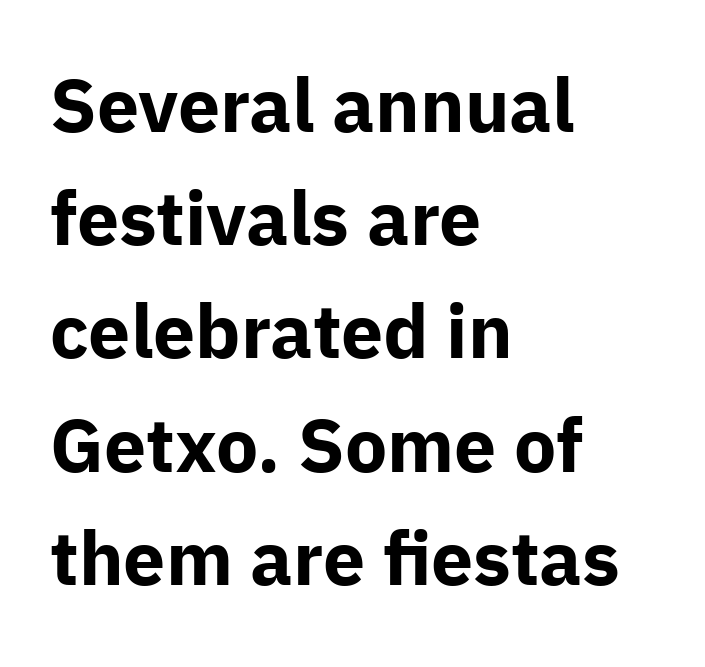
The passage shown is typed in a proportional face where columns would drift. Inter-character spacing is left at the font's built-in metrics. The letters are bold, with thick, heavy strokes. Nope, not italic — everything's standing straight.
